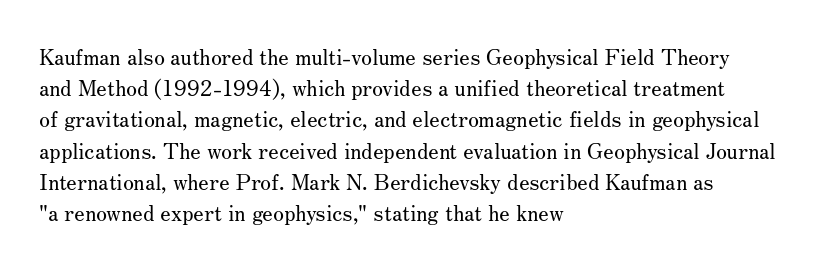
Q: Is the text bold? A: No.
Q: Is the text italic (slanted)? A: No, it is upright.
Q: Is the text underlined? A: No.
Q: How is the paragraph aligned? A: Left-aligned.
Q: Is the spacing between letters normal or unusually wide? A: Normal.
Q: Is the spacing between lines tight, normal or loose? A: Normal.
